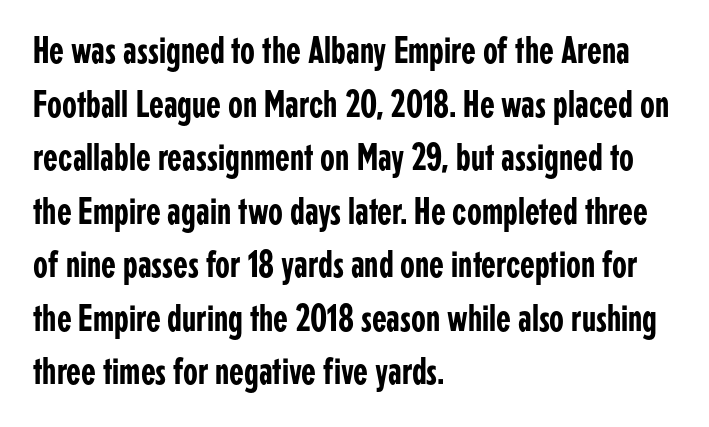
The typeface chosen for these lines omits serifs. Each new line begins a customary step beneath the previous one. Here the designer chose a conventional face with non-uniform glyph widths. In terms of posture, this sample is upright.
